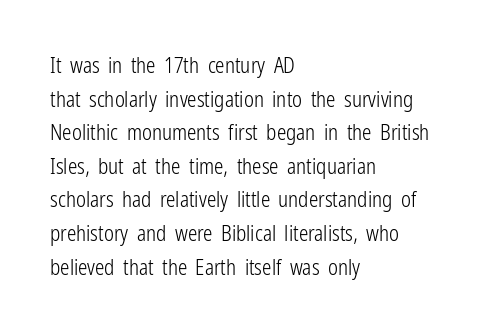
Q: Is the text bold? A: No.
Q: Is the text italic (slanted)? A: No, it is upright.
Q: Is the text underlined? A: No.
Q: How is the paragraph aligned? A: Left-aligned.
Q: Is the spacing between letters normal or unusually wide? A: Normal.
Q: Is the spacing between lines tight, normal or loose? A: Normal.
